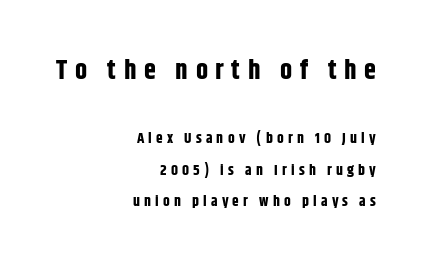
Q: Is the text bold? A: Yes.
Q: Is the text italic (slanted)? A: No, it is upright.
Q: Is the text underlined? A: No.
Q: How is the paragraph aligned? A: Right-aligned.
Q: Is the spacing between letters normal or unusually wide? A: Unusually wide.
Q: Is the spacing between lines tight, normal or loose? A: Loose.
Q: Which block of text is set in a larger size, the first (top) or the second (bottom)? A: The first (top) one.
